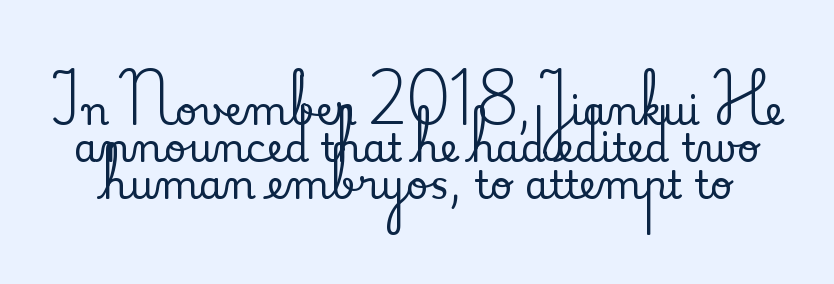
{"serif": "yes", "italic": "no", "width": "normal", "stroke_contrast": "medium", "x_height": "small", "monospaced": "no", "underline": "no", "line_spacing": "tight", "line_spacing_ratio": 0.95, "letter_spacing": "normal", "letter_spacing_em": 0.0, "glyph_px": 39}
